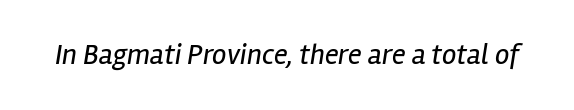
Descenders are the only things crossing below the line. Varying glyph widths throughout — classic text-font behaviour. Between one letter and the next there's only the usual sliver of space. Counters stay open thanks to moderate or lighter strokes.
